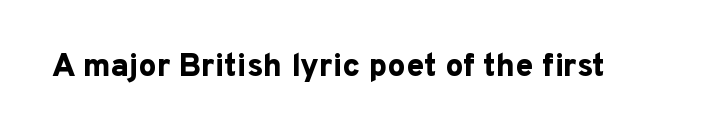
The image shows 32 px bold sans-serif type, upright; set normal letter spacing, not underlined; low stroke contrast and a medium x-height.
